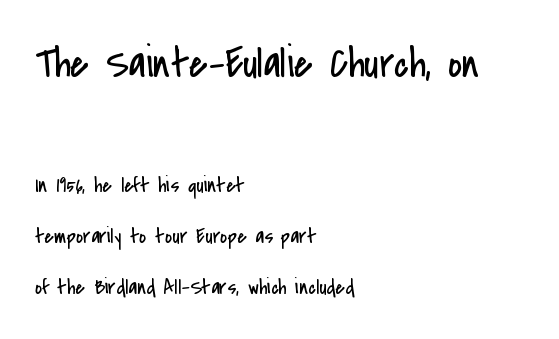
Q: Is the text bold? A: No.
Q: Is the text italic (slanted)? A: No, it is upright.
Q: Is the typeface a serif or a sans-serif typeface? A: Sans-serif.
Q: Is the text underlined? A: No.
Q: How is the paragraph aligned? A: Left-aligned.
Q: Is the spacing between letters normal or unusually wide? A: Normal.
Q: Is the spacing between lines tight, normal or loose? A: Loose.
Q: Which block of text is set in a larger size, the first (top) or the second (bottom)? A: The first (top) one.
Q: Width (condensed, normal, or wide)? A: Condensed.
Q: Stroke contrast? A: Low.
Q: x-height? A: Small.
Q: Monospaced? A: No.
